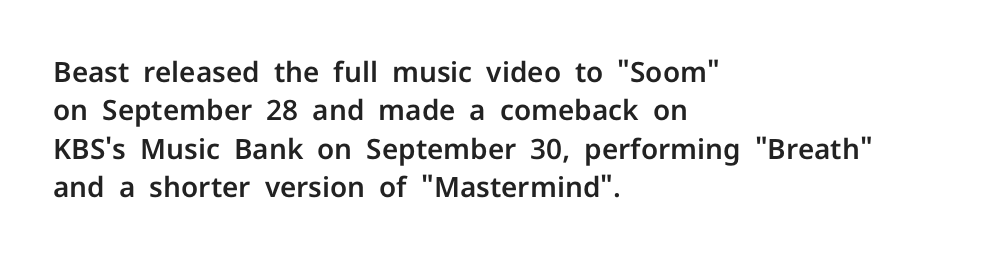
The image shows 28 px sans-serif type, upright; set left-aligned, normal line spacing (1.37x), normal letter spacing, not underlined; low stroke contrast and a medium x-height.
